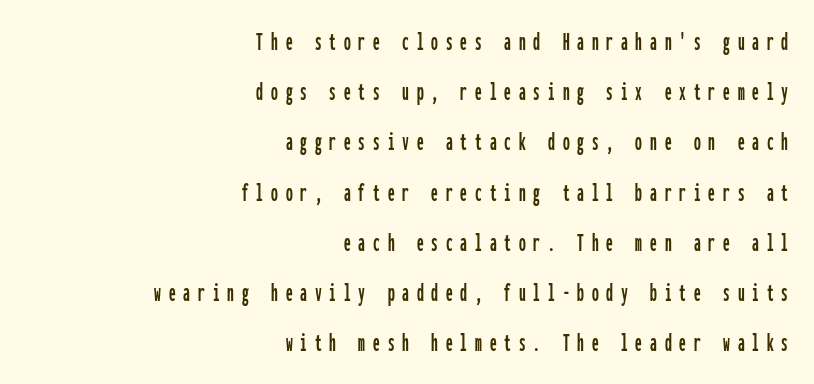
Ascenders rise straight up at ninety degrees. Notice how the passage keeps a crisp vertical edge on the right only. Caption: expanded tracking, letters set apart. The foot of each line stays bare and open.
